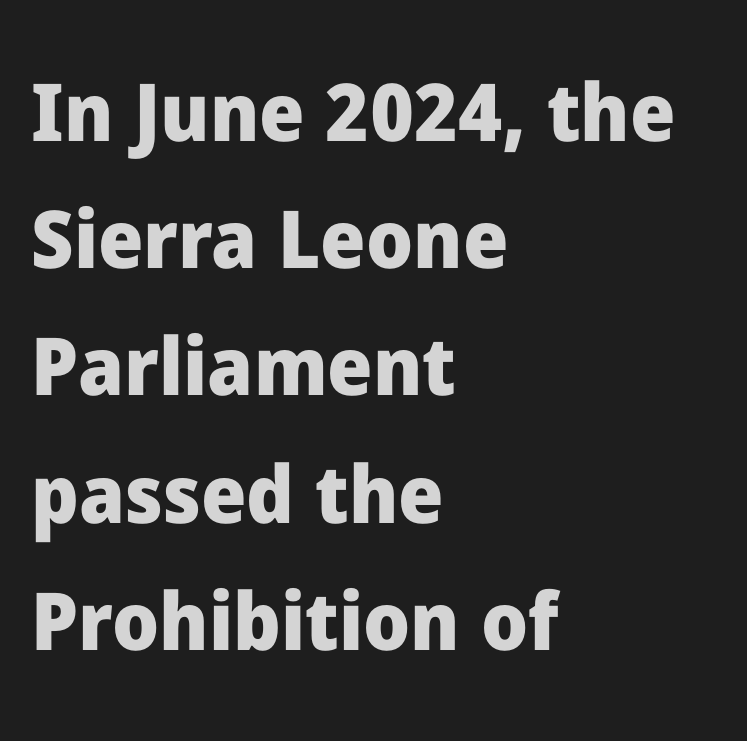
{"serif": "no", "italic": "no", "bold": "yes", "weight": "heavy", "width": "normal", "stroke_contrast": "low", "x_height": "medium", "monospaced": "no", "underline": "no", "align": "left", "line_spacing": "normal", "line_spacing_ratio": 1.59, "letter_spacing": "normal", "letter_spacing_em": 0.0, "glyph_px": 80}
